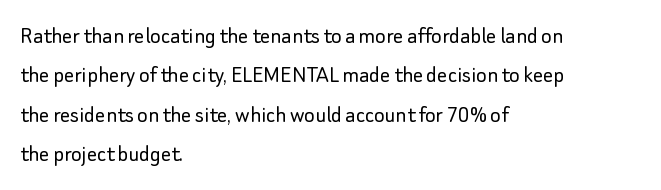
The image shows 25 px text type, upright; set left-aligned, normal line spacing (1.58x), normal letter spacing, not underlined.
